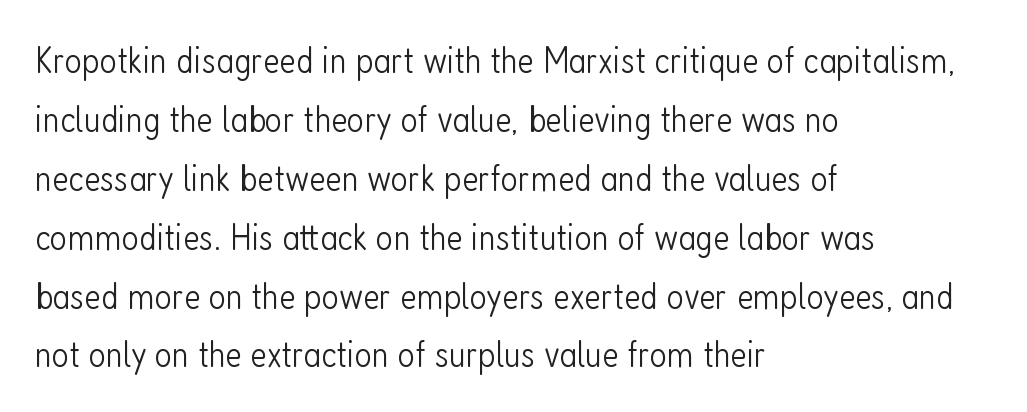
Students, note that the glyphs here touch the page at normal intervals. A typesetter would call this proportional, since set widths differ per character. When letters stand straight like this, we call the style roman or upright. Unmarked baselines from the first word to the last.
